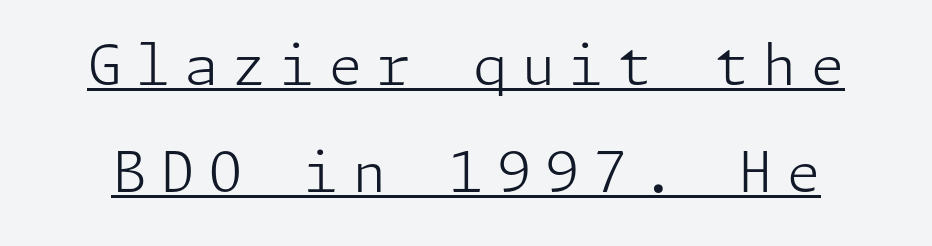
Q: Is the text bold? A: No.
Q: Is the text italic (slanted)? A: No, it is upright.
Q: Is the typeface a serif or a sans-serif typeface? A: Sans-serif.
Q: Is the text underlined? A: Yes.
Q: Is the spacing between letters normal or unusually wide? A: Unusually wide.
Q: Is the spacing between lines tight, normal or loose? A: Loose.
Q: Width (condensed, normal, or wide)? A: Normal.
Q: Stroke contrast? A: Low.
Q: x-height? A: Medium.
